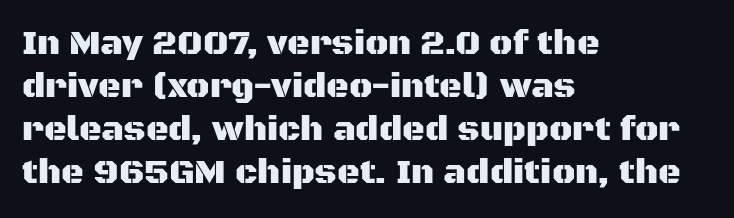
{"serif": "no", "italic": "no", "width": "normal", "stroke_contrast": "medium", "x_height": "large", "monospaced": "no", "underline": "no", "align": "left", "line_spacing_ratio": 1.23, "letter_spacing": "normal", "letter_spacing_em": 0.0, "glyph_px": 35}
